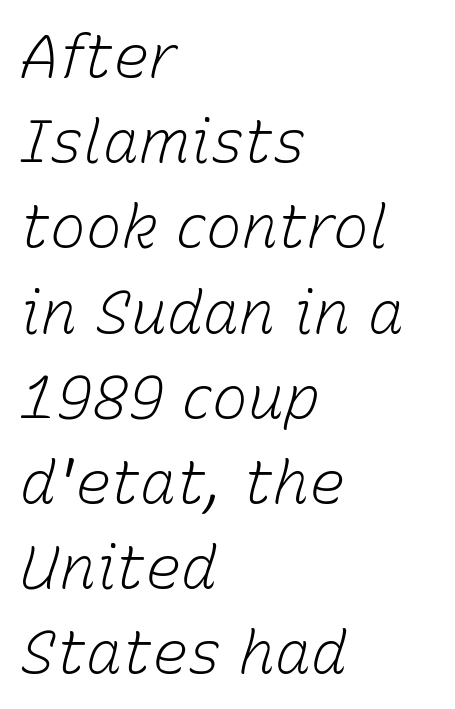
The image shows 60 px light type, italic (leaning right); set left-aligned, normal line spacing (1.42x), normal letter spacing, not underlined; low stroke contrast and a medium x-height.
